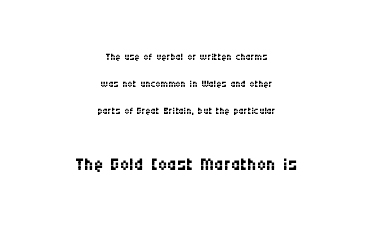
Q: Is the text bold? A: No.
Q: Is the text italic (slanted)? A: No, it is upright.
Q: Is the text underlined? A: No.
Q: How is the paragraph aligned? A: Centered.
Q: Is the spacing between letters normal or unusually wide? A: Normal.
Q: Is the spacing between lines tight, normal or loose? A: Loose.
Q: Which block of text is set in a larger size, the first (top) or the second (bottom)? A: The second (bottom) one.
